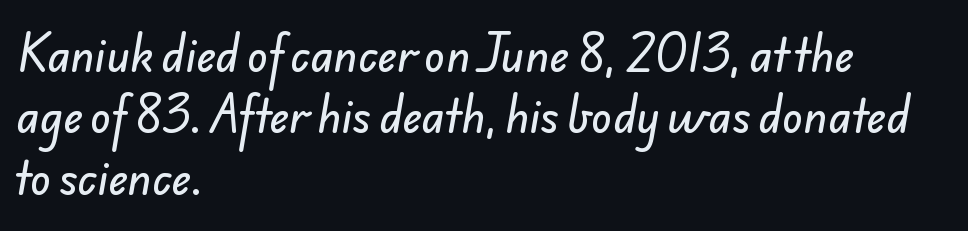
The image shows 43 px sans-serif type; set left-aligned, normal line spacing (1.43x), normal letter spacing, not underlined; low stroke contrast and a small x-height.
